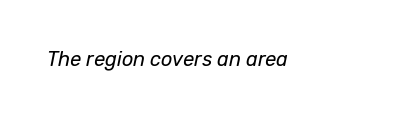
Q: Is the text bold? A: No.
Q: Is the text italic (slanted)? A: Yes, it leans right by about 12 degrees.
Q: Is the text underlined? A: No.
Q: Is the spacing between letters normal or unusually wide? A: Normal.
